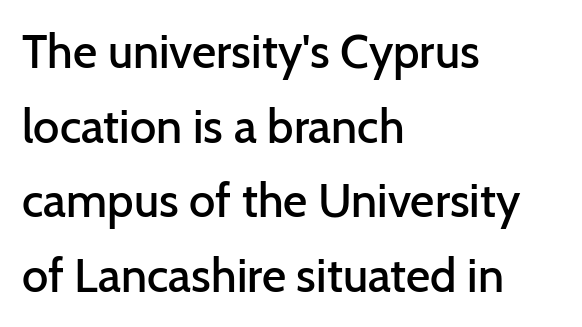
The image shows 47 px semibold sans-serif type, upright; set left-aligned, normal line spacing (1.59x), normal letter spacing, not underlined; low stroke contrast and a medium x-height.
